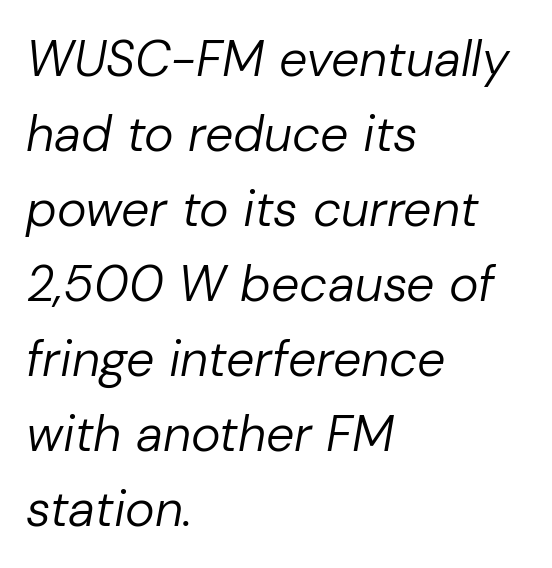
Q: Is the text bold? A: No.
Q: Is the text italic (slanted)? A: Yes, it leans right by about 10 degrees.
Q: Is the text underlined? A: No.
Q: How is the paragraph aligned? A: Left-aligned.
Q: Is the spacing between letters normal or unusually wide? A: Normal.
Q: Is the spacing between lines tight, normal or loose? A: Normal.
Q: Width (condensed, normal, or wide)? A: Normal.
Q: Stroke contrast? A: Low.
Q: x-height? A: Medium.
Q: Monospaced? A: No.
